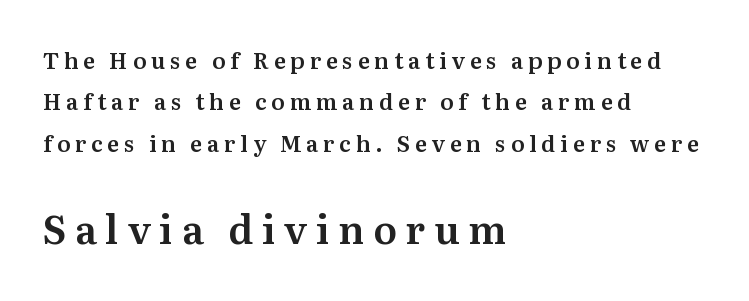
Q: Is the text italic (slanted)? A: No, it is upright.
Q: Is the typeface a serif or a sans-serif typeface? A: Serif.
Q: Is the text underlined? A: No.
Q: How is the paragraph aligned? A: Left-aligned.
Q: Is the spacing between letters normal or unusually wide? A: Unusually wide.
Q: Which block of text is set in a larger size, the first (top) or the second (bottom)? A: The second (bottom) one.
Q: Width (condensed, normal, or wide)? A: Normal.
Q: Stroke contrast? A: Medium.
Q: x-height? A: Medium.
Q: Monospaced? A: No.
